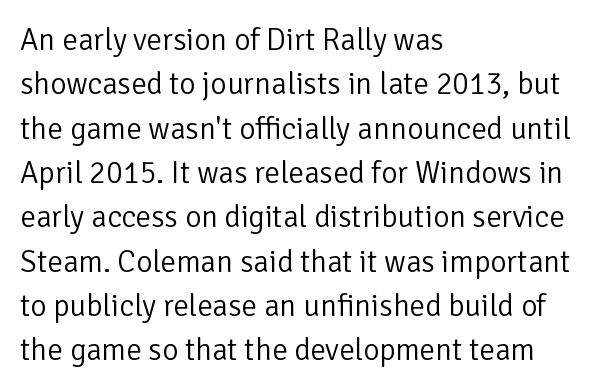
Q: Is the text bold? A: No.
Q: Is the text italic (slanted)? A: No, it is upright.
Q: Is the typeface a serif or a sans-serif typeface? A: Sans-serif.
Q: Is the text underlined? A: No.
Q: How is the paragraph aligned? A: Left-aligned.
Q: Is the spacing between letters normal or unusually wide? A: Normal.
Q: Is the spacing between lines tight, normal or loose? A: Normal.
Q: Width (condensed, normal, or wide)? A: Normal.
Q: Stroke contrast? A: Low.
Q: x-height? A: Medium.
Q: Monospaced? A: No.
